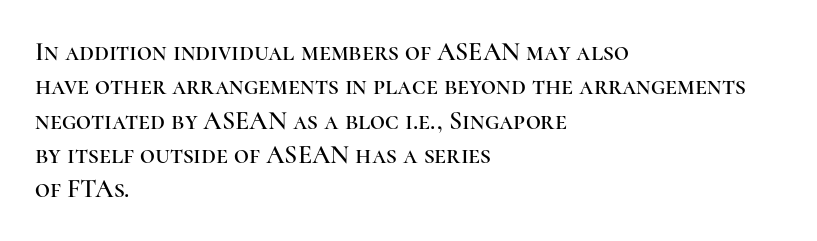
The image shows 26 px text type, upright; set left-aligned, normal line spacing (1.32x), normal letter spacing, not underlined.
